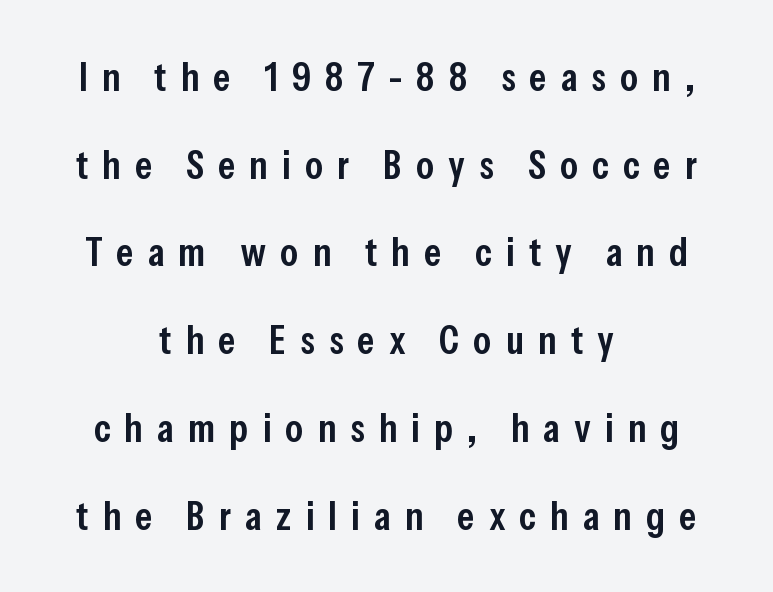
Stems and bowls a touch heavier than normal — semibold. Do the characters align in a grid? No, the font is proportional. Notice how the stems are strictly vertical — no italics here. Loose tracking; the words dissolve into strings of separated letters.
